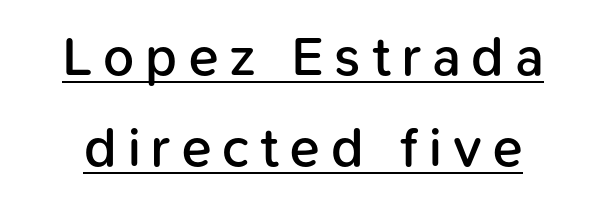
The image shows 55 px semibold sans-serif type, upright; set normal line spacing (1.65x), unusually wide letter spacing (+0.2 em), underlined; low stroke contrast and a medium x-height.
